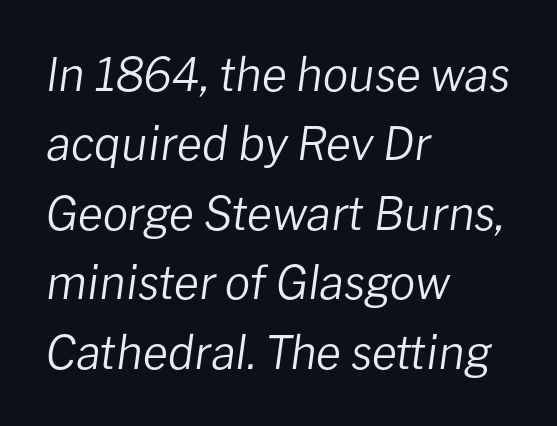
No letter is thick-stroked: the sample isn't bold. The letters sit at their default tracking, neither squeezed nor spread. An italicized treatment has been applied to the whole sample. The space beneath each line is pristine and unruled.
